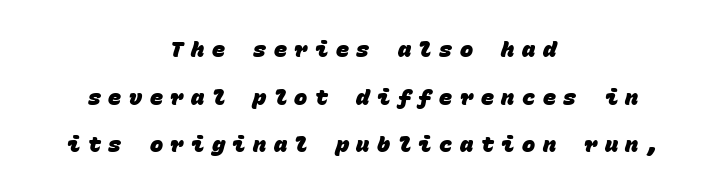
The image shows 22 px bold type; set centered, loose line spacing (2.17x), unusually wide letter spacing (+0.34 em), not underlined.
